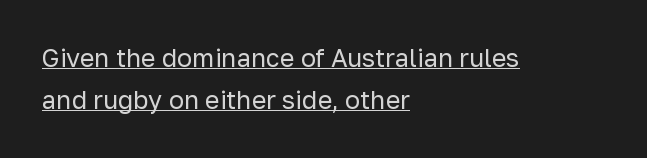
A typesetter would mark this as roman, not italic. You could call the tracking neutral — neither tight nor loose. Underlining? Definitely there. The font sits on the lighter half of the weight spectrum, regular included.
